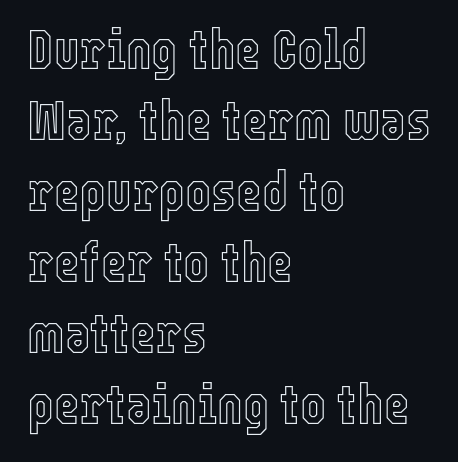
These lines keep a tight, regular rhythm from letter to letter. The lines are quadded left. Every stem runs plumb, perpendicular to the baseline. The letters advance in unequal steps, a hallmark of proportional type. Whoever set this chose a conventional vertical rhythm.
